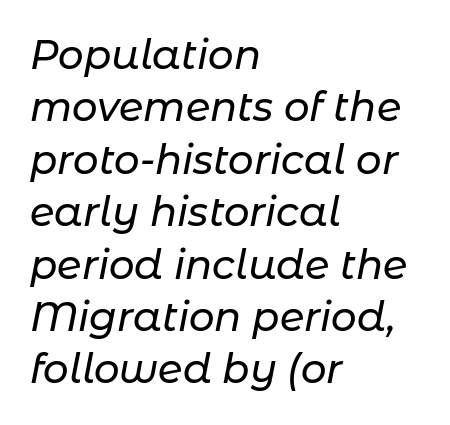
Q: Is the text italic (slanted)? A: Yes, it leans right by about 11 degrees.
Q: Is the text underlined? A: No.
Q: How is the paragraph aligned? A: Left-aligned.
Q: Is the spacing between letters normal or unusually wide? A: Normal.
Q: Is the spacing between lines tight, normal or loose? A: Normal.
Q: Width (condensed, normal, or wide)? A: Normal.
Q: Stroke contrast? A: Low.
Q: x-height? A: Medium.
Q: Monospaced? A: No.
